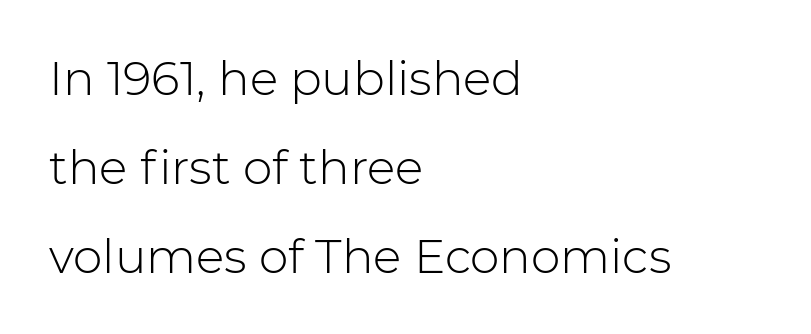
The image shows 47 px light sans-serif type, upright; set left-aligned, line spacing 1.89x, normal letter spacing, not underlined; low stroke contrast and a medium x-height.
